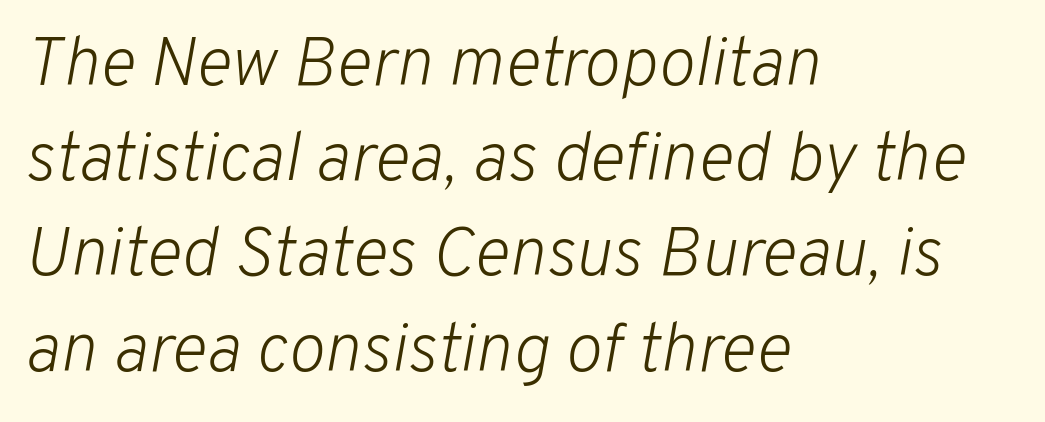
Q: Is the text bold? A: No.
Q: Is the text italic (slanted)? A: Yes, it leans right by about 10 degrees.
Q: Is the text underlined? A: No.
Q: How is the paragraph aligned? A: Left-aligned.
Q: Is the spacing between letters normal or unusually wide? A: Normal.
Q: Is the spacing between lines tight, normal or loose? A: Normal.
Q: Width (condensed, normal, or wide)? A: Normal.
Q: Stroke contrast? A: Low.
Q: x-height? A: Medium.
Q: Monospaced? A: No.
